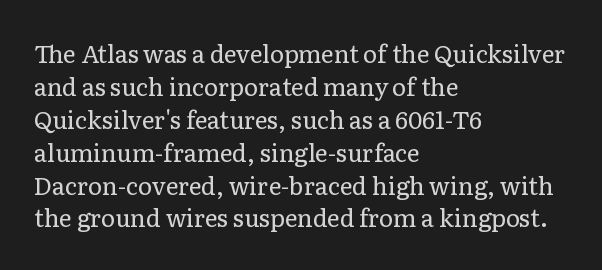
{"italic": "no", "bold": "no", "underline": "no", "align": "left", "line_spacing": "normal", "line_spacing_ratio": 1.37, "letter_spacing": "normal", "letter_spacing_em": 0.0, "glyph_px": 24}
